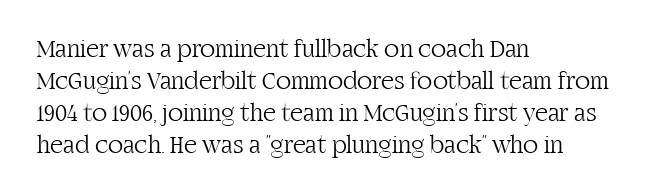
Q: Is the text bold? A: No.
Q: Is the text italic (slanted)? A: No, it is upright.
Q: Is the text underlined? A: No.
Q: How is the paragraph aligned? A: Left-aligned.
Q: Is the spacing between letters normal or unusually wide? A: Normal.
Q: Is the spacing between lines tight, normal or loose? A: Normal.
